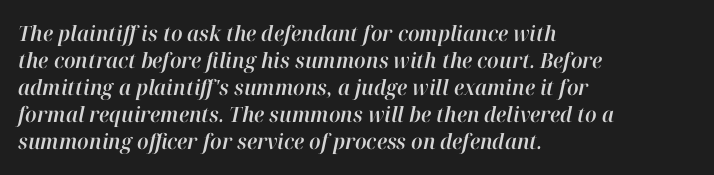
{"italic": "yes", "lean": "right", "slant_degrees": 12, "underline": "no", "align": "left", "line_spacing": "normal", "line_spacing_ratio": 1.29, "letter_spacing": "normal", "letter_spacing_em": 0.0, "glyph_px": 21}
